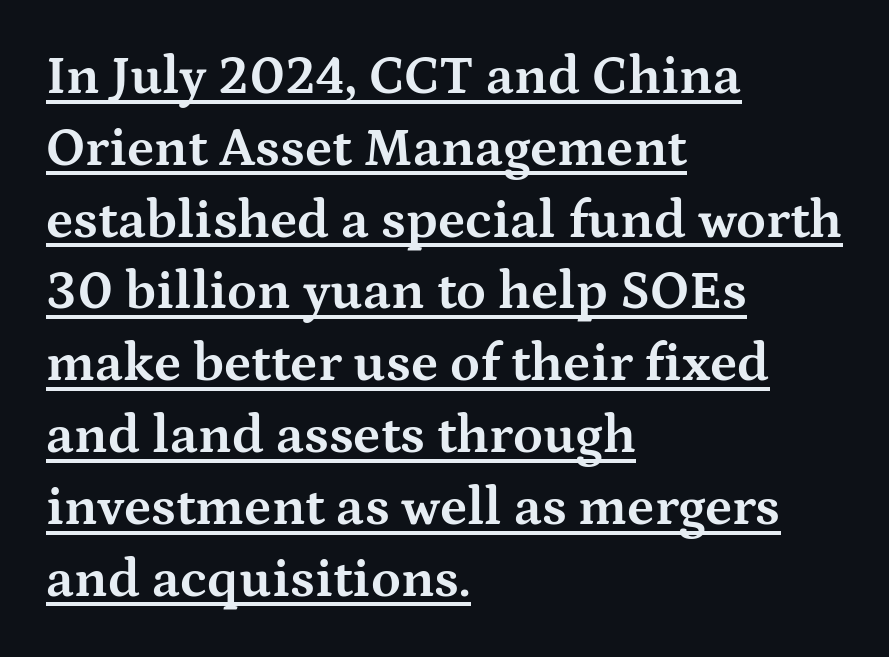
{"serif": "yes", "italic": "no", "bold": "yes", "weight": "bold", "width": "wide", "stroke_contrast": "medium", "x_height": "medium", "monospaced": "no", "underline": "yes", "align": "left", "line_spacing": "normal", "line_spacing_ratio": 1.33, "letter_spacing": "normal", "letter_spacing_em": 0.0, "glyph_px": 54}
